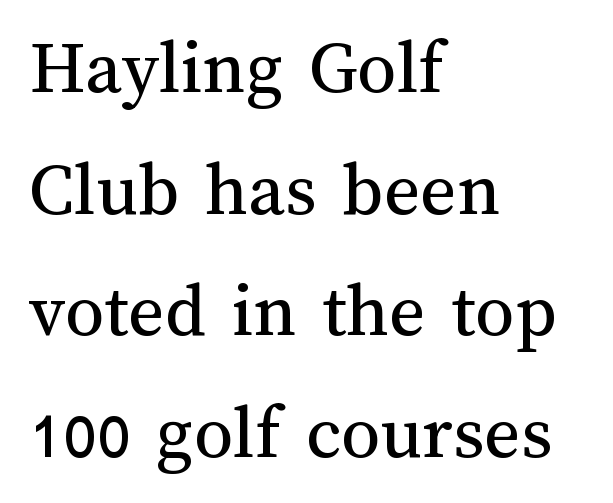
Q: Is the text bold? A: No.
Q: Is the text italic (slanted)? A: No, it is upright.
Q: Is the text underlined? A: No.
Q: How is the paragraph aligned? A: Left-aligned.
Q: Is the spacing between letters normal or unusually wide? A: Normal.
Q: Is the spacing between lines tight, normal or loose? A: Normal.
Q: Width (condensed, normal, or wide)? A: Normal.
Q: Stroke contrast? A: Medium.
Q: x-height? A: Medium.
Q: Monospaced? A: No.
